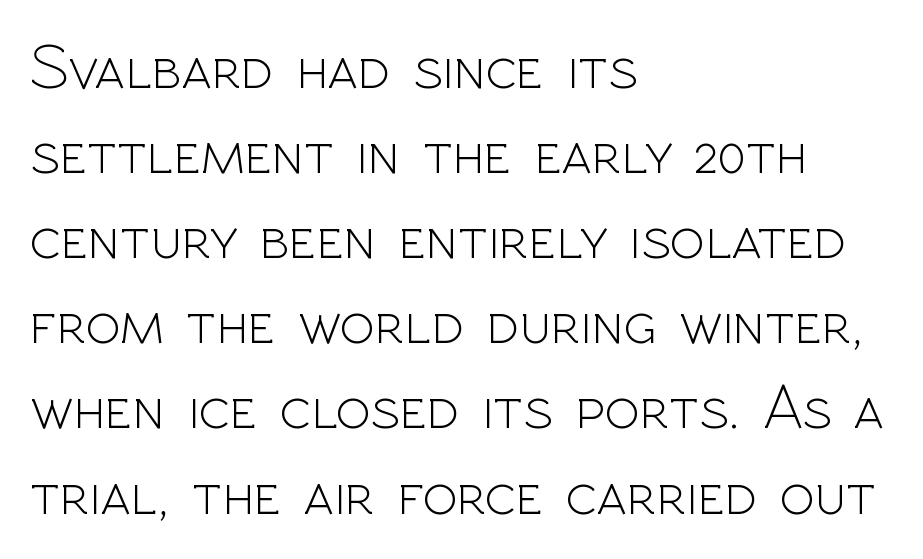
Type style note: lacks serifs. The rendering uses natural spacing where letterforms have individual widths. Bold? No — there's no thickening of the strokes. Look at the tracking — it's just the regular setting, nothing added. A typesetter would call this leading conventional body-copy spacing. Italic? Not at all — the glyphs are vertical.
